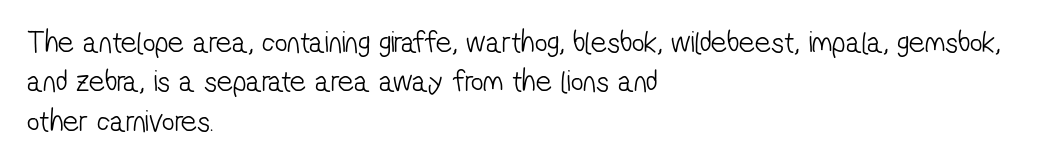
Q: Is the text bold? A: No.
Q: Is the typeface a serif or a sans-serif typeface? A: Sans-serif.
Q: Is the text underlined? A: No.
Q: How is the paragraph aligned? A: Left-aligned.
Q: Is the spacing between letters normal or unusually wide? A: Normal.
Q: Is the spacing between lines tight, normal or loose? A: Normal.
Q: Width (condensed, normal, or wide)? A: Condensed.
Q: Stroke contrast? A: Low.
Q: x-height? A: Medium.
Q: Monospaced? A: No.
